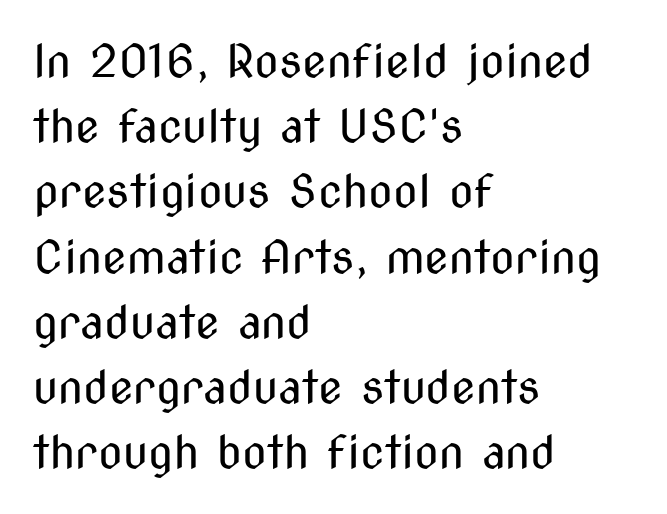
The image shows 45 px regular-weight, condensed sans-serif type, upright; set left-aligned, normal line spacing (1.45x), normal letter spacing, not underlined; medium stroke contrast and a medium x-height.
